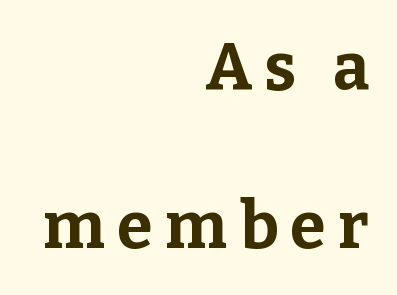
In CSS terms this would be text-align: right. Heavy-handed strokes throughout: this text is bold. The strip under each line holds only bare page. Regarding serifs, this sample has them. These lines stand farther apart than default settings would place them.
